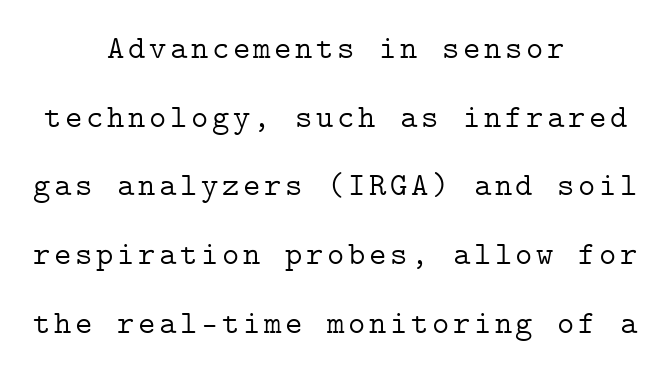
Q: Is the text bold? A: No.
Q: Is the text italic (slanted)? A: No, it is upright.
Q: Is the typeface a serif or a sans-serif typeface? A: Serif.
Q: Is the text underlined? A: No.
Q: How is the paragraph aligned? A: Centered.
Q: Is the spacing between lines tight, normal or loose? A: Loose.
Q: Width (condensed, normal, or wide)? A: Normal.
Q: Stroke contrast? A: Low.
Q: x-height? A: Medium.
